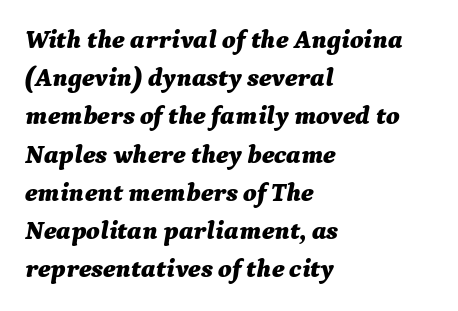
The image shows 26 px bold type, italic (leaning right); set left-aligned, normal line spacing (1.47x), normal letter spacing, not underlined.
